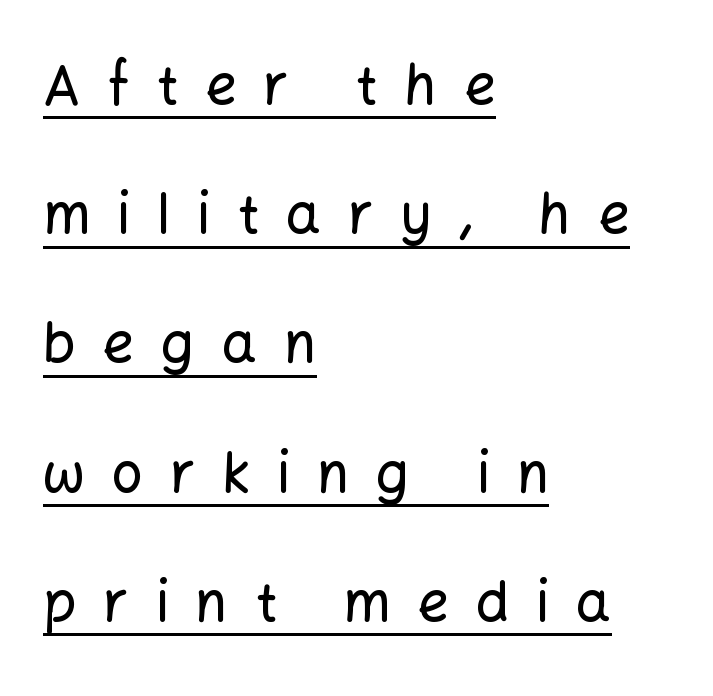
The image shows 55 px sans-serif type, upright; set left-aligned, loose line spacing (2.35x), unusually wide letter spacing (+0.49 em), underlined; low stroke contrast and a medium x-height.
